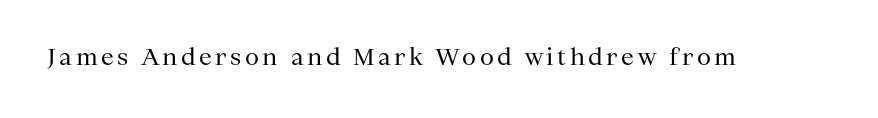
Q: Is the text bold? A: No.
Q: Is the text italic (slanted)? A: No, it is upright.
Q: Is the text underlined? A: No.
